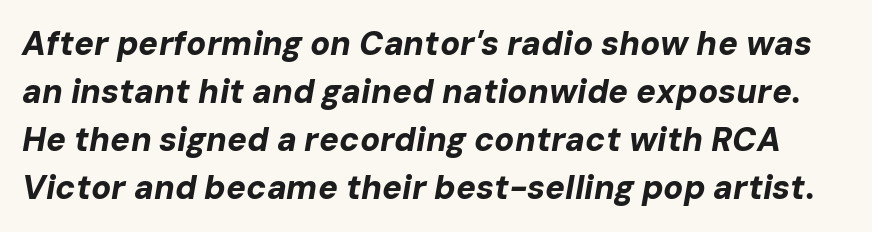
Is the type slanted? Yes — the strokes lean at a clear angle. Words float on clear page, feet unadorned. Look at the tracking — it's just the regular setting, nothing added. A typesetter would call this proportional, since set widths differ per character.
